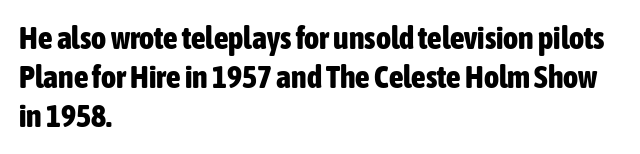
Observe the absence of serifs on each vertical stroke in this sample. If you drew a ruler down the left edge, every line would touch it. Ordinary non-slanted type is in use. Spacing verdict: proportional, widths tailored to each character. The string is rendered with underlining switched off. Standard letterfit; no display-style spreading of the glyphs.
